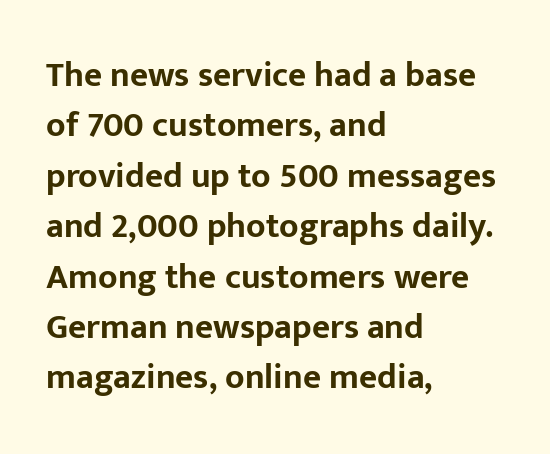
{"serif": "no", "italic": "no", "bold": "yes", "weight": "bold", "width": "normal", "stroke_contrast": "low", "x_height": "medium", "monospaced": "no", "underline": "no", "align": "left", "line_spacing": "normal", "line_spacing_ratio": 1.44, "letter_spacing": "normal", "letter_spacing_em": 0.0, "glyph_px": 35}
